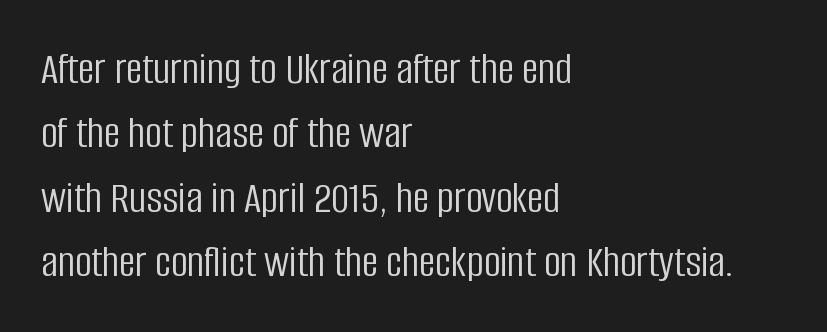
The image shows 46 px light, condensed sans-serif type, upright; set left-aligned, normal line spacing (1.4x), normal letter spacing, not underlined; low stroke contrast and a large x-height.
